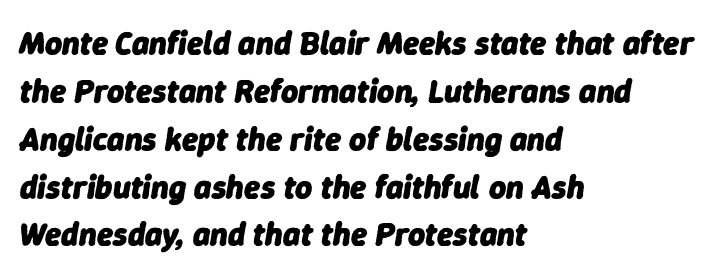
Characters are canted at an angle relative to the baseline's perpendicular. The block of text has a typical density, with ordinary space between rows. No extra tracking has been applied to these lines. Clear beneath every line of the passage. Caption: bold face, heavy strokes. Here the designer chose a conventional face with non-uniform glyph widths.
